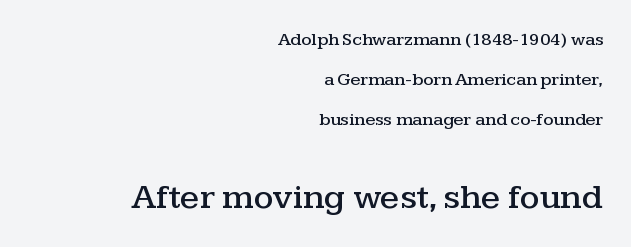
Q: Is the text italic (slanted)? A: No, it is upright.
Q: Is the typeface a serif or a sans-serif typeface? A: Serif.
Q: Is the text underlined? A: No.
Q: How is the paragraph aligned? A: Right-aligned.
Q: Is the spacing between letters normal or unusually wide? A: Normal.
Q: Is the spacing between lines tight, normal or loose? A: Loose.
Q: Which block of text is set in a larger size, the first (top) or the second (bottom)? A: The second (bottom) one.
Q: Width (condensed, normal, or wide)? A: Wide.
Q: Stroke contrast? A: Medium.
Q: x-height? A: Medium.
Q: Monospaced? A: No.
